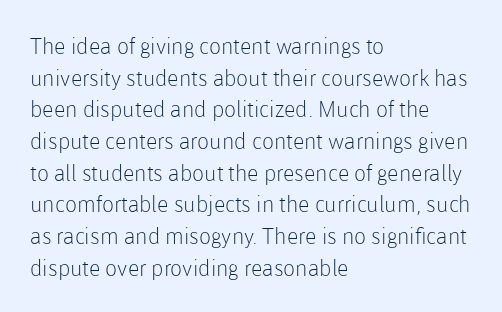
Q: Is the text bold? A: No.
Q: Is the text italic (slanted)? A: No, it is upright.
Q: Is the text underlined? A: No.
Q: How is the paragraph aligned? A: Left-aligned.
Q: Is the spacing between letters normal or unusually wide? A: Normal.
Q: Is the spacing between lines tight, normal or loose? A: Normal.
